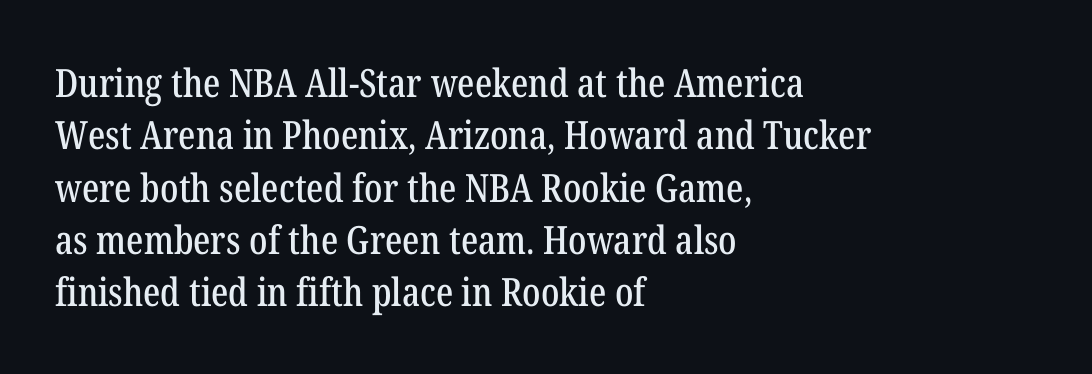
The image shows 39 px condensed serif type, upright; set left-aligned, normal line spacing (1.34x), normal letter spacing, not underlined; low stroke contrast and a medium x-height.
